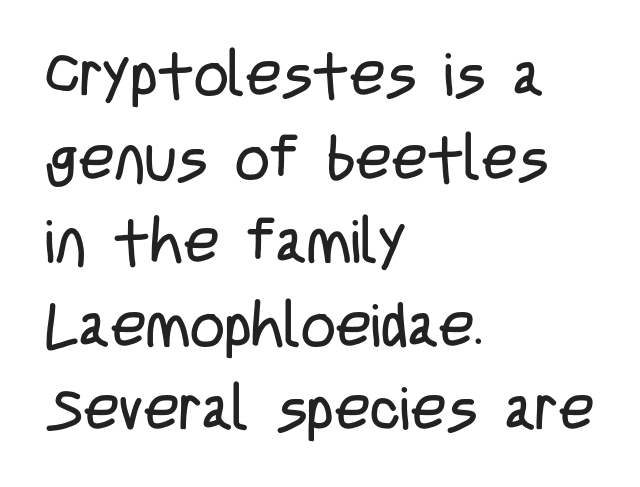
Q: Is the text bold? A: No.
Q: Is the text italic (slanted)? A: No, it is upright.
Q: Is the typeface a serif or a sans-serif typeface? A: Sans-serif.
Q: Is the text underlined? A: No.
Q: How is the paragraph aligned? A: Left-aligned.
Q: Is the spacing between letters normal or unusually wide? A: Normal.
Q: Is the spacing between lines tight, normal or loose? A: Normal.
Q: Width (condensed, normal, or wide)? A: Condensed.
Q: Stroke contrast? A: Low.
Q: x-height? A: Large.
Q: Monospaced? A: No.
